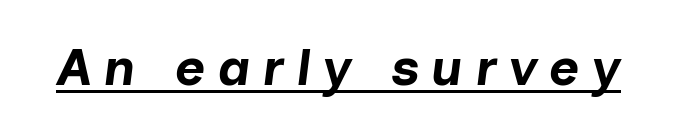
The image shows 52 px bold type, italic (leaning right); set unusually wide letter spacing (+0.23 em), underlined; low stroke contrast and a medium x-height.
